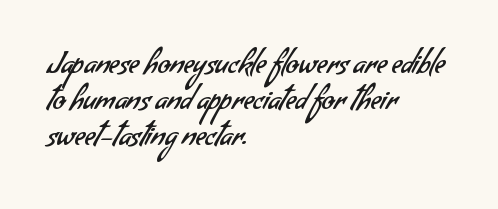
Q: Is the text bold? A: No.
Q: Is the typeface a serif or a sans-serif typeface? A: Sans-serif.
Q: Is the text underlined? A: No.
Q: How is the paragraph aligned? A: Left-aligned.
Q: Is the spacing between letters normal or unusually wide? A: Normal.
Q: Width (condensed, normal, or wide)? A: Normal.
Q: Stroke contrast? A: Low.
Q: x-height? A: Small.
Q: Monospaced? A: No.
